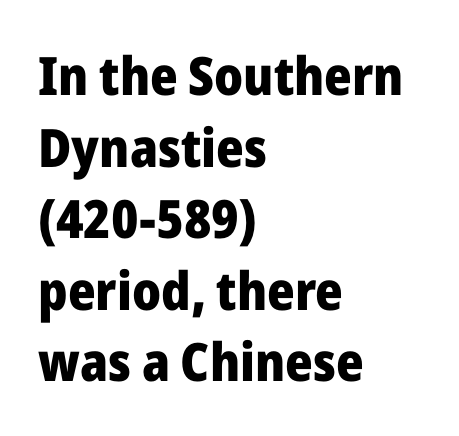
Q: Is the text bold? A: Yes.
Q: Is the text italic (slanted)? A: No, it is upright.
Q: Is the typeface a serif or a sans-serif typeface? A: Sans-serif.
Q: Is the text underlined? A: No.
Q: How is the paragraph aligned? A: Left-aligned.
Q: Is the spacing between letters normal or unusually wide? A: Normal.
Q: Is the spacing between lines tight, normal or loose? A: Normal.
Q: Width (condensed, normal, or wide)? A: Normal.
Q: Stroke contrast? A: Low.
Q: x-height? A: Medium.
Q: Monospaced? A: No.
